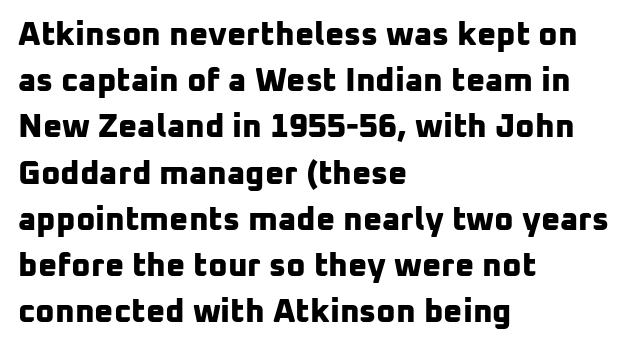
{"serif": "no", "bold": "yes", "weight": "bold", "width": "normal", "stroke_contrast": "low", "x_height": "medium", "monospaced": "no", "underline": "no", "align": "left", "line_spacing": "normal", "line_spacing_ratio": 1.4, "letter_spacing": "normal", "letter_spacing_em": 0.0, "glyph_px": 33}
